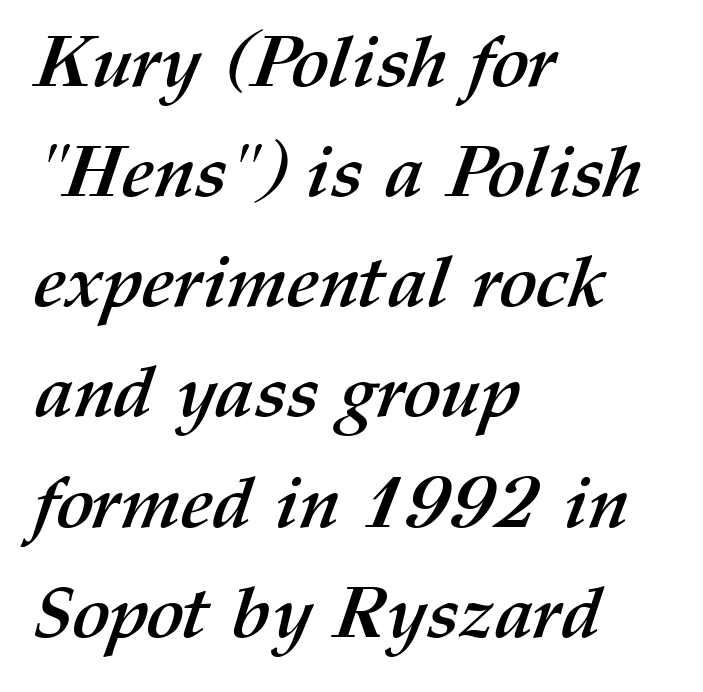
Q: Is the text bold? A: Yes.
Q: Is the text underlined? A: No.
Q: How is the paragraph aligned? A: Left-aligned.
Q: Is the spacing between letters normal or unusually wide? A: Normal.
Q: Is the spacing between lines tight, normal or loose? A: Normal.
Q: Width (condensed, normal, or wide)? A: Normal.
Q: Stroke contrast? A: Medium.
Q: x-height? A: Medium.
Q: Monospaced? A: No.
